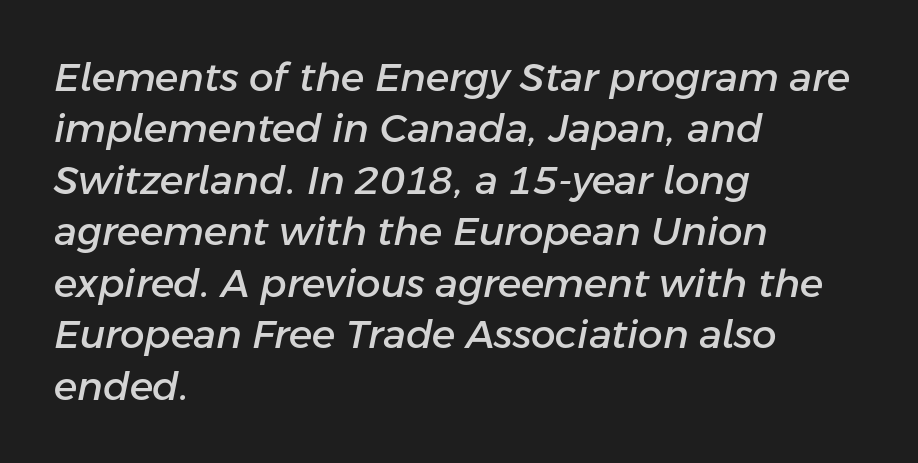
Q: Is the text italic (slanted)? A: Yes, it leans right by about 11 degrees.
Q: Is the text underlined? A: No.
Q: How is the paragraph aligned? A: Left-aligned.
Q: Is the spacing between letters normal or unusually wide? A: Normal.
Q: Is the spacing between lines tight, normal or loose? A: Normal.
Q: Width (condensed, normal, or wide)? A: Normal.
Q: Stroke contrast? A: Low.
Q: x-height? A: Medium.
Q: Monospaced? A: No.
